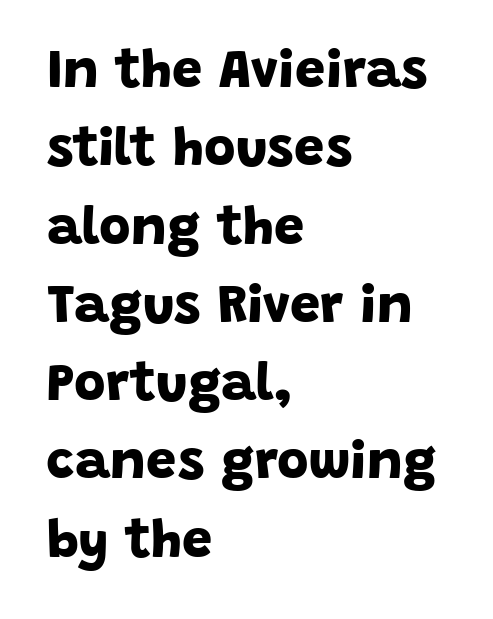
The image shows 54 px bold sans-serif type; set left-aligned, normal line spacing (1.45x), normal letter spacing, not underlined; low stroke contrast and a large x-height.
